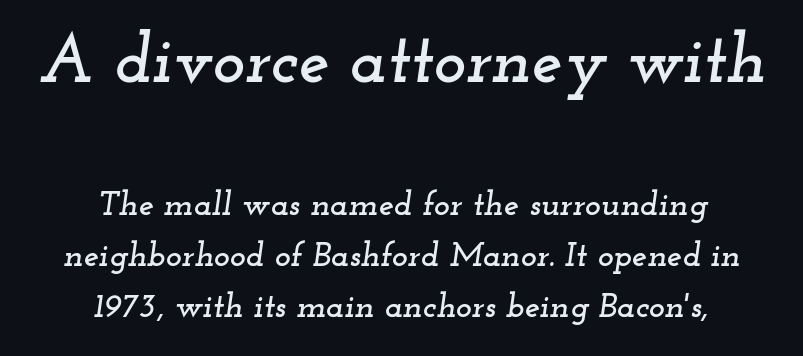
The image shows 69 px wide serif type, italic (leaning right); set centered, normal line spacing (1.5x), normal letter spacing, not underlined; the first (top) block is 2.03x larger; low stroke contrast and a small x-height.
